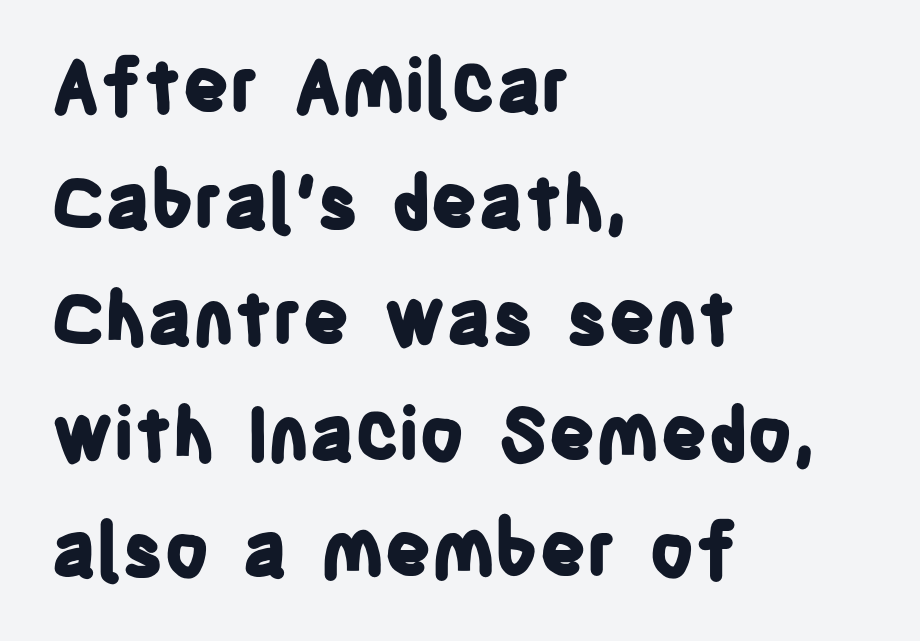
The image shows 73 px bold, condensed sans-serif type, upright; set left-aligned, normal line spacing (1.59x), normal letter spacing, not underlined; low stroke contrast and a large x-height.
